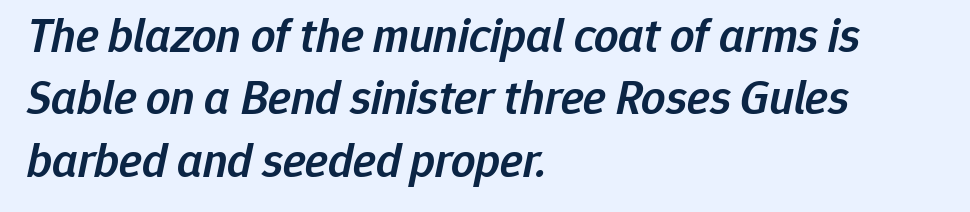
{"italic": "yes", "lean": "right", "slant_degrees": 12, "bold": "semi", "weight": "semibold", "width": "normal", "stroke_contrast": "low", "x_height": "medium", "monospaced": "no", "underline": "no", "align": "left", "line_spacing": "normal", "line_spacing_ratio": 1.3, "letter_spacing": "normal", "letter_spacing_em": 0.0, "glyph_px": 48}
